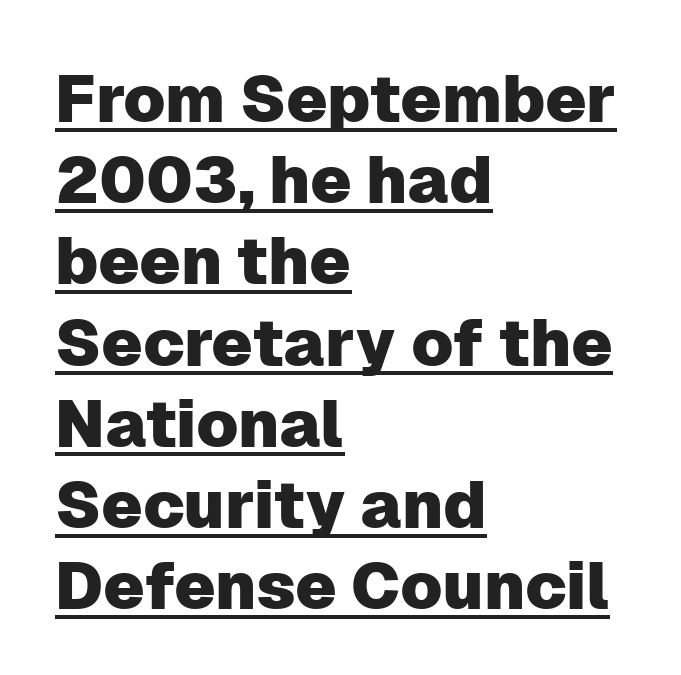
The image shows 66 px sans-serif type, upright; set left-aligned, line spacing 1.23x, normal letter spacing, underlined; low stroke contrast and a medium x-height.
